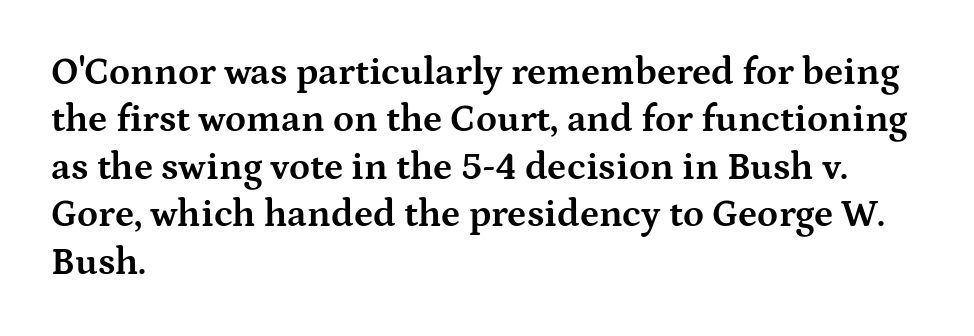
The image shows 38 px bold, wide serif type, upright; set left-aligned, normal line spacing (1.25x), normal letter spacing, not underlined; medium stroke contrast and a medium x-height.
